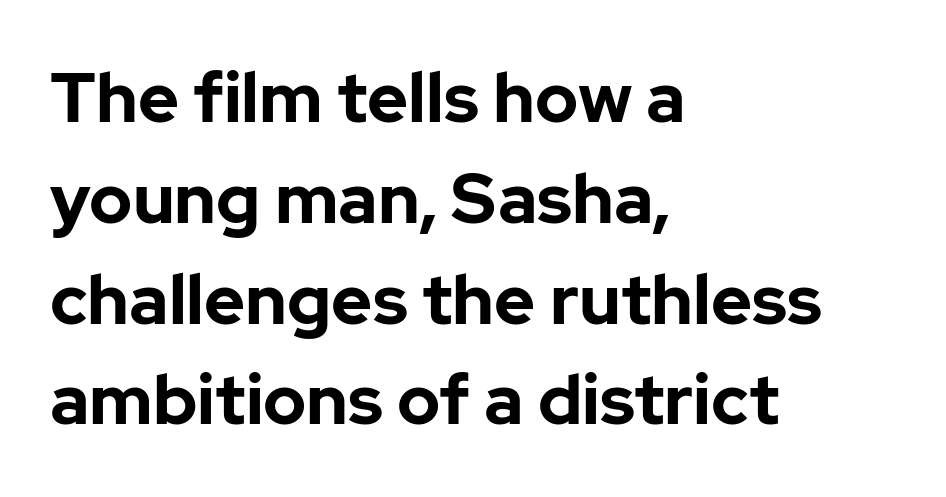
The image shows 70 px bold sans-serif type, upright; set left-aligned, normal line spacing (1.44x), normal letter spacing, not underlined; low stroke contrast and a medium x-height.
